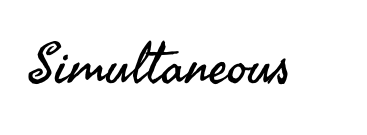
What kind of face is this? One without serifs — a sans. Words float on clear page, feet unadorned. No extra tracking has been applied to these lines. Here the designer chose a conventional face with non-uniform glyph widths.
